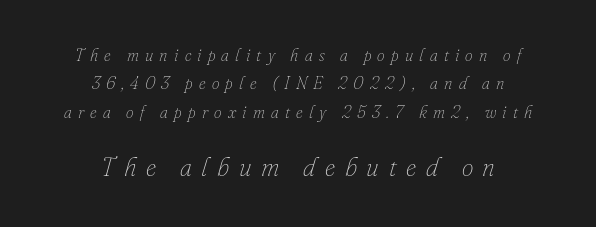
{"italic": "yes", "lean": "right", "slant_degrees": 16, "bold": "no", "underline": "no", "align": "center", "line_spacing": "normal", "line_spacing_ratio": 1.67, "letter_spacing": "wide", "letter_spacing_em": 0.37, "larger_block": "second", "size_ratio": 1.53, "glyph_px": 26}
